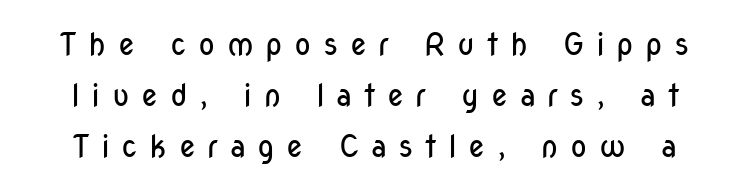
Q: Is the text bold? A: No.
Q: Is the text italic (slanted)? A: No, it is upright.
Q: Is the typeface a serif or a sans-serif typeface? A: Sans-serif.
Q: Is the text underlined? A: No.
Q: Is the spacing between letters normal or unusually wide? A: Unusually wide.
Q: Is the spacing between lines tight, normal or loose? A: Normal.
Q: Width (condensed, normal, or wide)? A: Condensed.
Q: Stroke contrast? A: Low.
Q: x-height? A: Medium.
Q: Monospaced? A: No.
